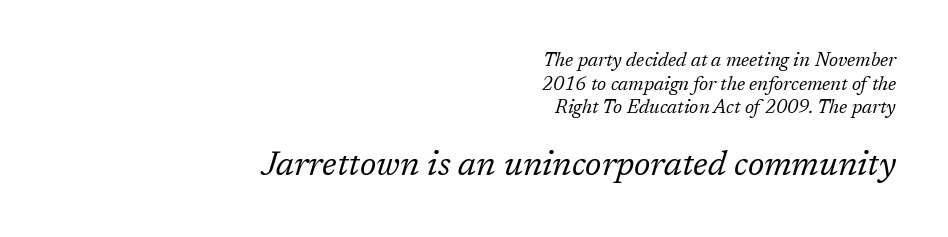
Q: Is the text bold? A: No.
Q: Is the text italic (slanted)? A: Yes, it leans right by about 17 degrees.
Q: Is the typeface a serif or a sans-serif typeface? A: Serif.
Q: Is the text underlined? A: No.
Q: How is the paragraph aligned? A: Right-aligned.
Q: Is the spacing between letters normal or unusually wide? A: Normal.
Q: Which block of text is set in a larger size, the first (top) or the second (bottom)? A: The second (bottom) one.
Q: Width (condensed, normal, or wide)? A: Normal.
Q: Stroke contrast? A: Low.
Q: x-height? A: Medium.
Q: Monospaced? A: No.
